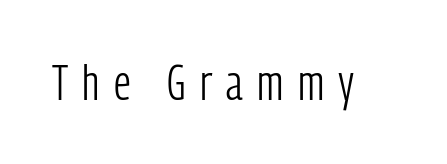
The strokes carry an ordinary text weight at most. Honestly, the letter spacing is so wide it's the main thing you notice. Unlike a traditional serif, this face leaves its strokes unadorned. Bare-footed words on every line. You can tell it's not italic because the verticals are truly vertical. Note the varied advance widths — an 'i' is clearly narrower than an 'm'.
